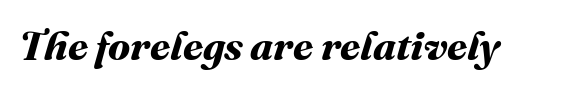
The specimen omits any rule beneath the text block's lines. Note the varied advance widths — an 'i' is clearly narrower than an 'm'. Tracking here is standard; glyphs follow each other at the usual distance. On the weight axis this lands at bold, roughly 700.
